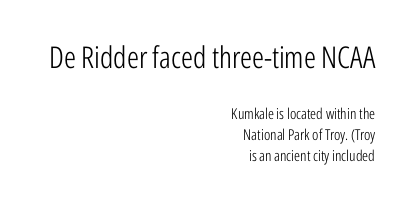
Q: Is the text bold? A: No.
Q: Is the text italic (slanted)? A: No, it is upright.
Q: Is the typeface a serif or a sans-serif typeface? A: Sans-serif.
Q: Is the text underlined? A: No.
Q: How is the paragraph aligned? A: Right-aligned.
Q: Is the spacing between letters normal or unusually wide? A: Normal.
Q: Is the spacing between lines tight, normal or loose? A: Normal.
Q: Which block of text is set in a larger size, the first (top) or the second (bottom)? A: The first (top) one.
Q: Width (condensed, normal, or wide)? A: Condensed.
Q: Stroke contrast? A: Low.
Q: x-height? A: Medium.
Q: Monospaced? A: No.
